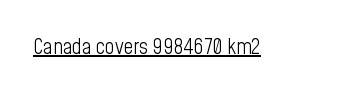
{"italic": "no", "bold": "no", "underline": "yes", "letter_spacing": "normal", "letter_spacing_em": 0.0, "glyph_px": 21}
